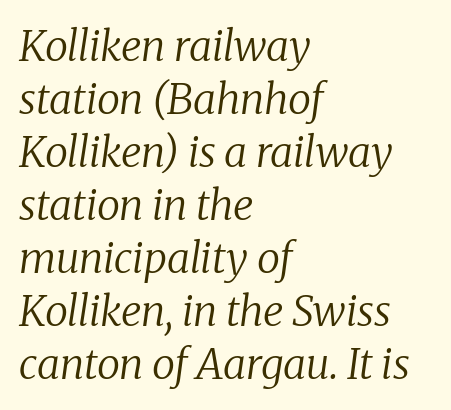
Q: Is the text bold? A: No.
Q: Is the text italic (slanted)? A: Yes, it leans right by about 8 degrees.
Q: Is the typeface a serif or a sans-serif typeface? A: Serif.
Q: Is the text underlined? A: No.
Q: How is the paragraph aligned? A: Left-aligned.
Q: Is the spacing between letters normal or unusually wide? A: Normal.
Q: Is the spacing between lines tight, normal or loose? A: Normal.
Q: Width (condensed, normal, or wide)? A: Normal.
Q: Stroke contrast? A: Low.
Q: x-height? A: Medium.
Q: Monospaced? A: No.
